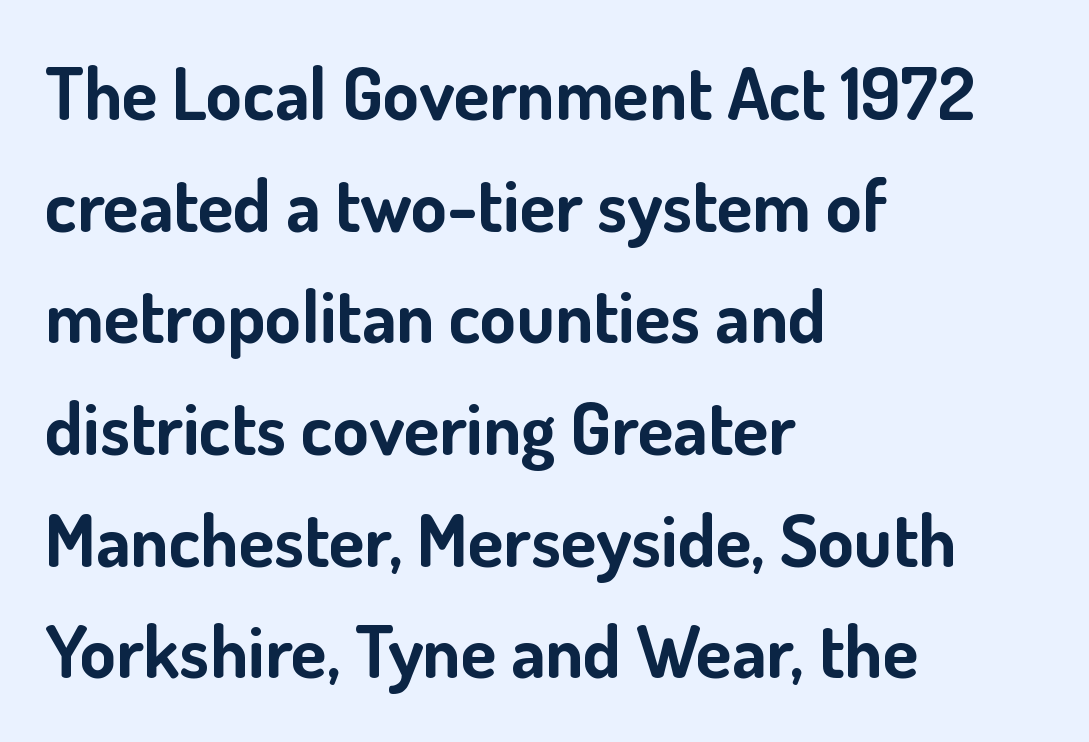
These lines sit exactly where default settings would place them. The rendering anchors every line to the left-hand side. Proportional: the letters do not fall into vertical columns. Weight: bold. Rule under the text: the space is simply empty. Posture: upright roman.
